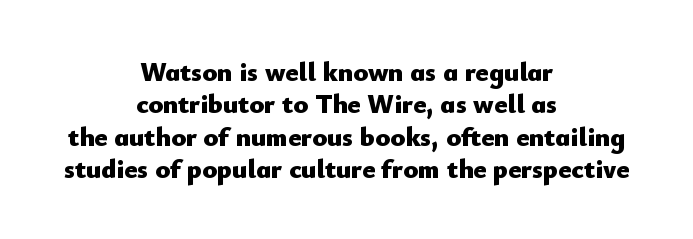
Q: Is the text bold? A: Yes.
Q: Is the text italic (slanted)? A: No, it is upright.
Q: Is the text underlined? A: No.
Q: How is the paragraph aligned? A: Centered.
Q: Is the spacing between letters normal or unusually wide? A: Normal.
